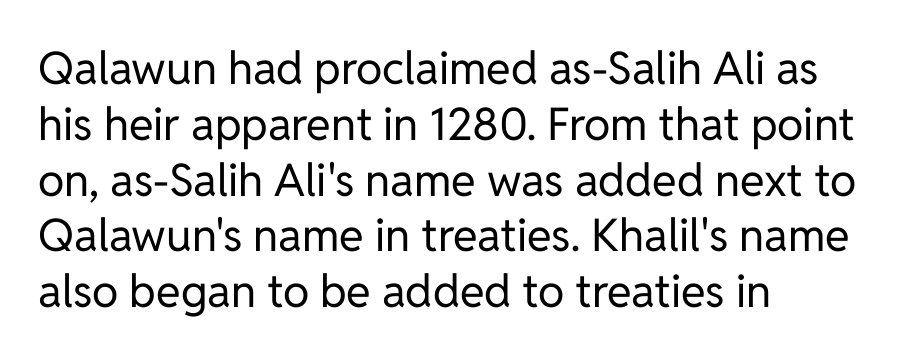
The lettering stays uniformly vertical, giving the passage a roman look. The string is rendered with underlining switched off. Every row of glyphs begins at an identical x-position on the left. Observe the absence of serifs on each vertical stroke in this sample. Unbolded letterforms with no extra heft.
